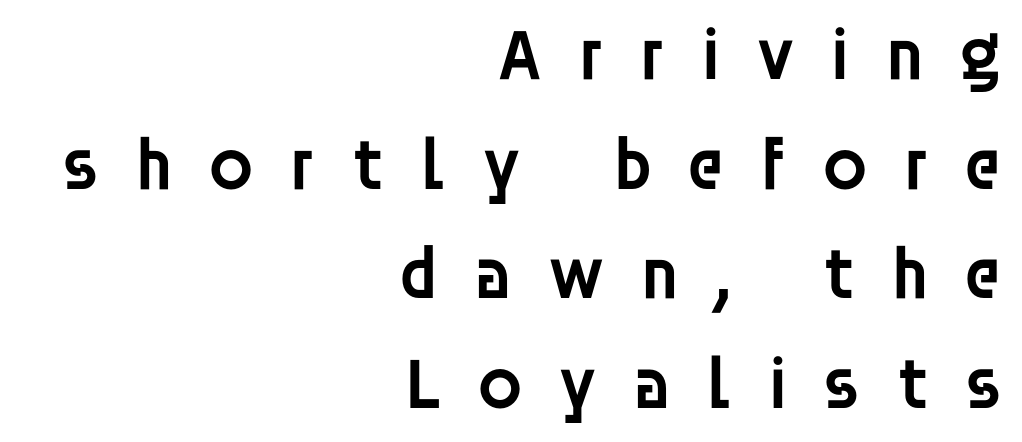
Q: Is the text bold? A: Semi-bold.
Q: Is the text italic (slanted)? A: No, it is upright.
Q: Is the typeface a serif or a sans-serif typeface? A: Sans-serif.
Q: Is the text underlined? A: No.
Q: How is the paragraph aligned? A: Right-aligned.
Q: Is the spacing between letters normal or unusually wide? A: Unusually wide.
Q: Is the spacing between lines tight, normal or loose? A: Normal.
Q: Width (condensed, normal, or wide)? A: Normal.
Q: Stroke contrast? A: Low.
Q: x-height? A: Large.
Q: Monospaced? A: No.
